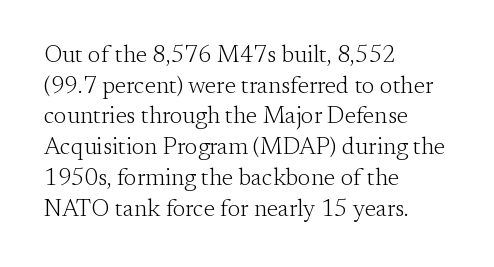
The image shows 24 px text type, upright; set left-aligned, normal line spacing (1.28x), normal letter spacing, not underlined.
